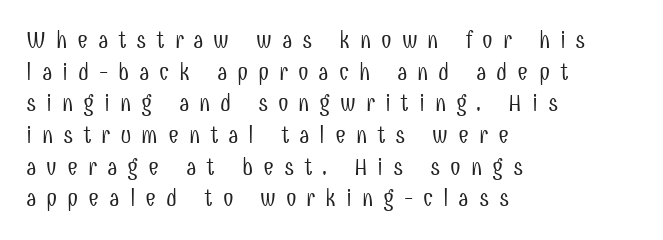
The image shows 24 px text type, upright; set left-aligned, normal line spacing (1.32x), unusually wide letter spacing (+0.41 em), not underlined.
